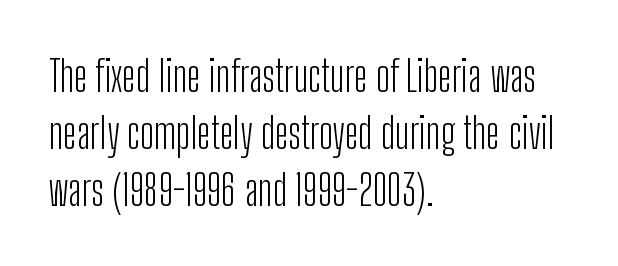
Q: Is the text bold? A: No.
Q: Is the text italic (slanted)? A: No, it is upright.
Q: Is the typeface a serif or a sans-serif typeface? A: Sans-serif.
Q: Is the text underlined? A: No.
Q: How is the paragraph aligned? A: Left-aligned.
Q: Is the spacing between letters normal or unusually wide? A: Normal.
Q: Is the spacing between lines tight, normal or loose? A: Normal.
Q: Width (condensed, normal, or wide)? A: Condensed.
Q: Stroke contrast? A: Low.
Q: x-height? A: Medium.
Q: Monospaced? A: No.
